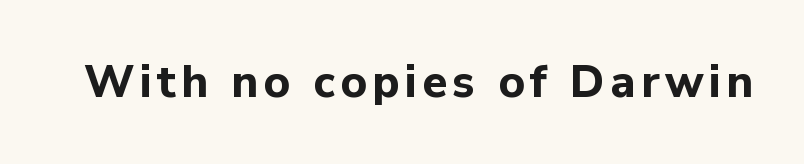
{"serif": "no", "italic": "no", "bold": "yes", "weight": "bold", "width": "normal", "stroke_contrast": "low", "x_height": "medium", "monospaced": "no", "underline": "no", "glyph_px": 45}
